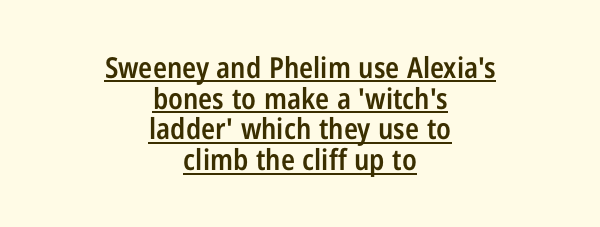
Q: Is the text bold? A: Semi-bold.
Q: Is the text italic (slanted)? A: No, it is upright.
Q: Is the typeface a serif or a sans-serif typeface? A: Sans-serif.
Q: Is the text underlined? A: Yes.
Q: How is the paragraph aligned? A: Centered.
Q: Is the spacing between letters normal or unusually wide? A: Normal.
Q: Is the spacing between lines tight, normal or loose? A: Tight.
Q: Width (condensed, normal, or wide)? A: Condensed.
Q: Stroke contrast? A: Low.
Q: x-height? A: Medium.
Q: Monospaced? A: No.
